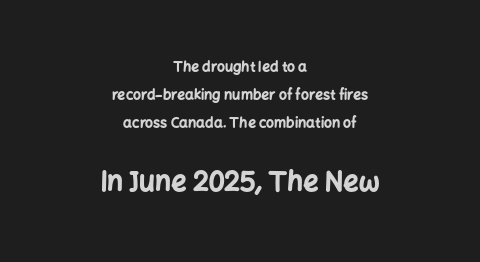
The image shows 27 px bold type, upright; set centered, loose line spacing (2.01x), normal letter spacing, not underlined; the second (bottom) block is 1.93x larger.
